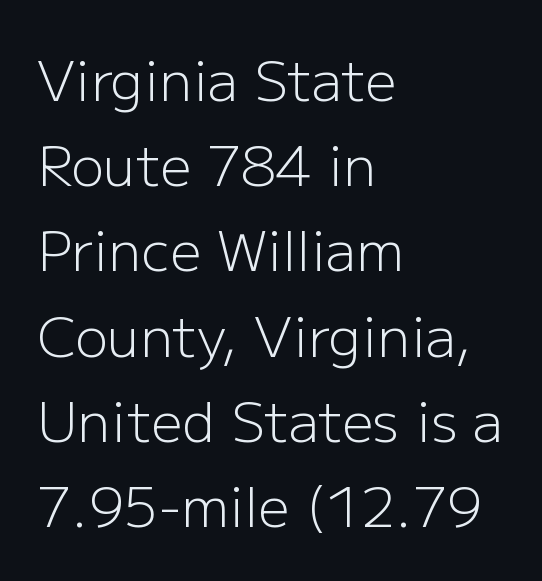
The image shows 55 px light sans-serif type, upright; set left-aligned, normal line spacing (1.55x), normal letter spacing, not underlined; low stroke contrast and a medium x-height.
